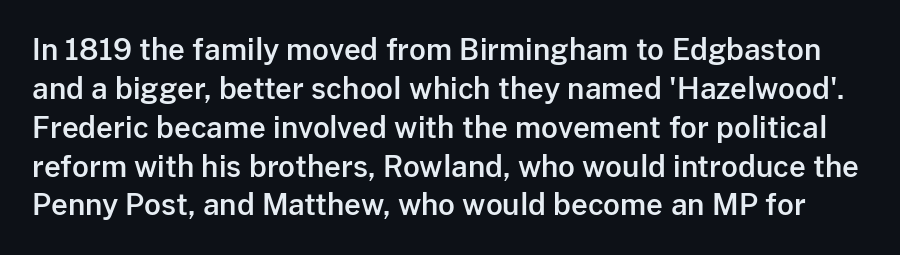
Q: Is the text italic (slanted)? A: No, it is upright.
Q: Is the typeface a serif or a sans-serif typeface? A: Sans-serif.
Q: Is the text underlined? A: No.
Q: Is the spacing between letters normal or unusually wide? A: Normal.
Q: Is the spacing between lines tight, normal or loose? A: Normal.
Q: Width (condensed, normal, or wide)? A: Normal.
Q: Stroke contrast? A: Low.
Q: x-height? A: Medium.
Q: Monospaced? A: No.
